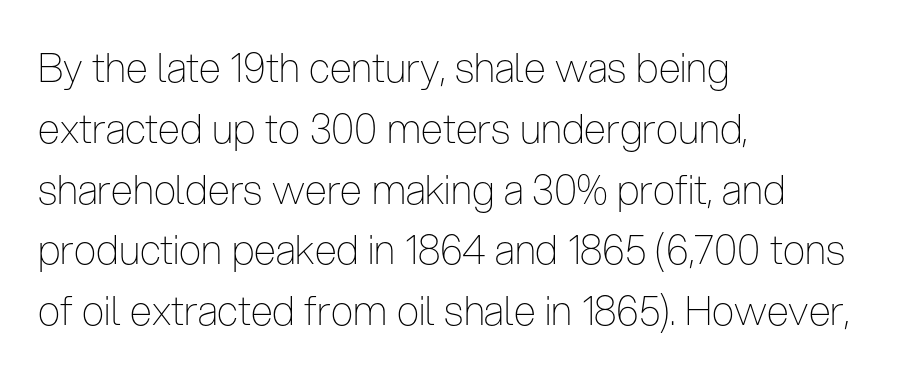
Q: Is the text bold? A: No.
Q: Is the text italic (slanted)? A: No, it is upright.
Q: Is the typeface a serif or a sans-serif typeface? A: Sans-serif.
Q: Is the text underlined? A: No.
Q: How is the paragraph aligned? A: Left-aligned.
Q: Is the spacing between letters normal or unusually wide? A: Normal.
Q: Is the spacing between lines tight, normal or loose? A: Normal.
Q: Width (condensed, normal, or wide)? A: Condensed.
Q: Stroke contrast? A: Low.
Q: x-height? A: Medium.
Q: Monospaced? A: No.
